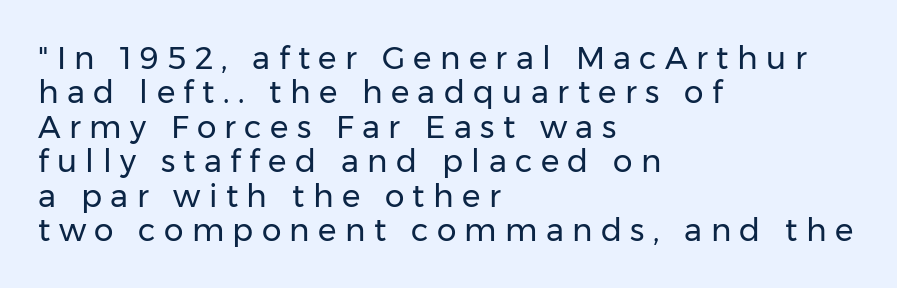
{"serif": "no", "italic": "no", "bold": "no", "weight": "regular", "width": "normal", "stroke_contrast": "low", "x_height": "medium", "monospaced": "no", "underline": "no", "align": "left", "line_spacing": "tight", "line_spacing_ratio": 1.11, "letter_spacing": "wide", "letter_spacing_em": 0.27, "glyph_px": 31}
